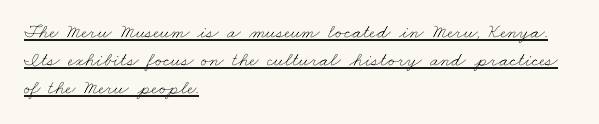
Q: Is the text bold? A: No.
Q: Is the text underlined? A: Yes.
Q: How is the paragraph aligned? A: Left-aligned.
Q: Is the spacing between letters normal or unusually wide? A: Normal.
Q: Is the spacing between lines tight, normal or loose? A: Normal.
